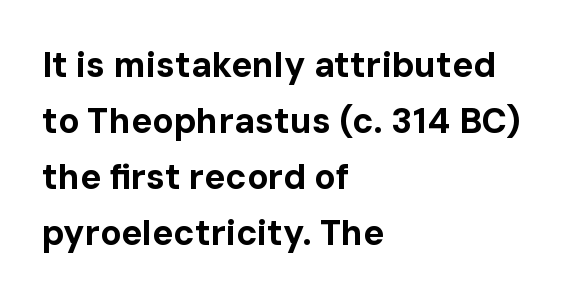
Every row of glyphs begins at an identical x-position on the left. It's the straight-up-and-down kind of type. Every letter is thick-stroked: bold, no question. The space beneath each line is pristine and unruled.
